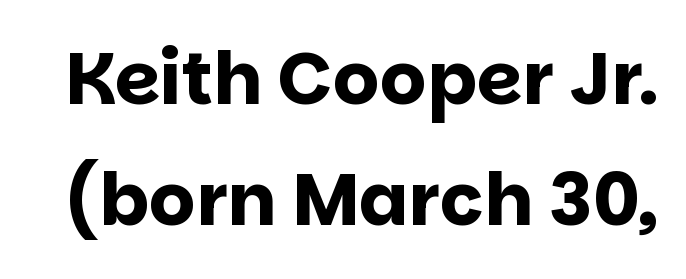
The passage shown stacks its lines at a standard gap. A typesetter would call this proportional, since set widths differ per character. What stands out about the letter spacing? Nothing — it is the standard amount. Type style note: lacks serifs. This is heavy type, rendered in bold.
